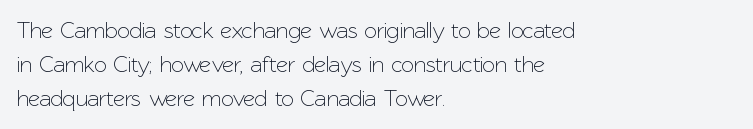
The image shows 23 px text type, upright; set left-aligned, normal line spacing (1.47x), normal letter spacing, not underlined.
